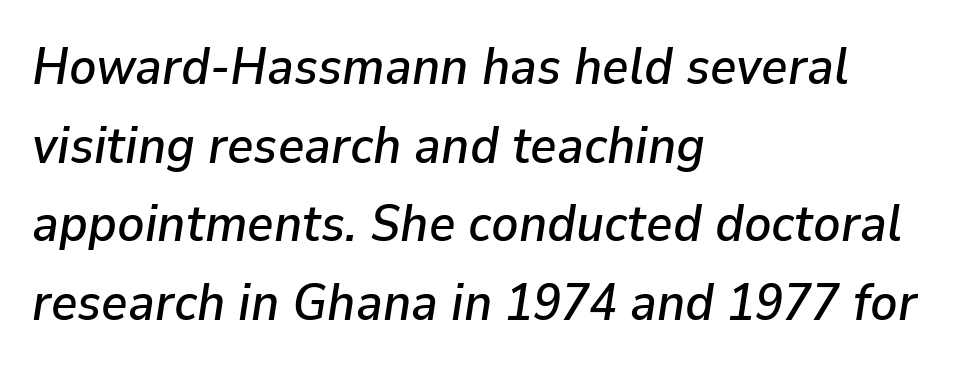
Reading down the block, your eye returns to a fixed left position each line. Each new line begins a customary step beneath the previous one. Does the lettering tilt? It does — this is italic. Here the glyphs are tracked normally, forming tight word shapes. Words float on clear page, feet unadorned. Each letter keeps its own natural width here, so spacing adapts to shape.
